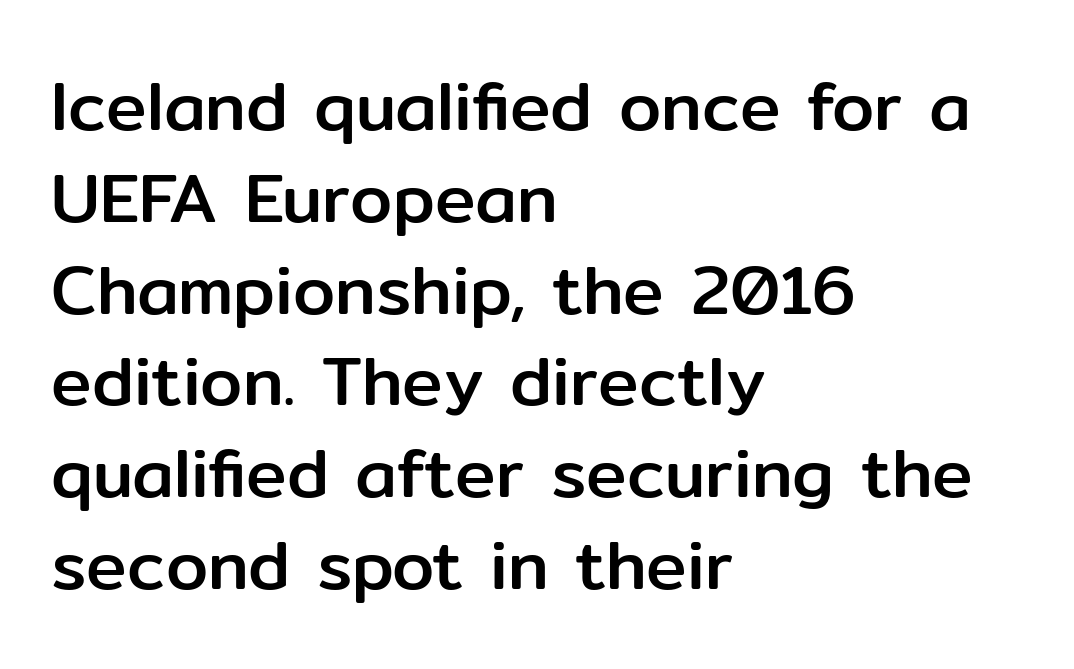
The image shows 68 px sans-serif type, upright; set left-aligned, normal line spacing (1.35x), normal letter spacing, not underlined; low stroke contrast and a medium x-height.
